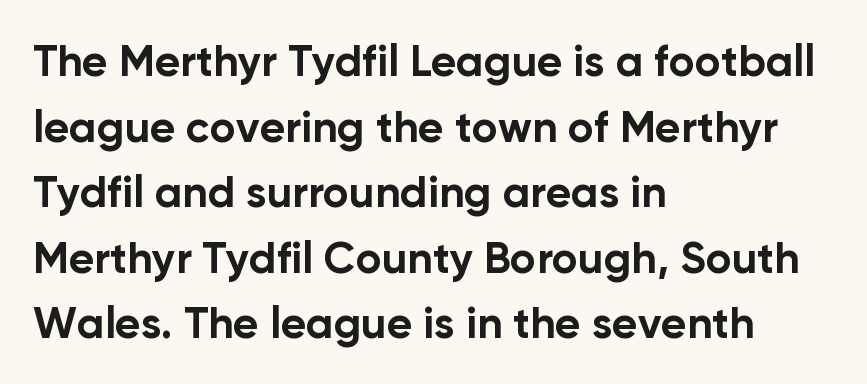
Typesetter's note: full bold, strokes at maximum text heaviness. One glance says typical: line gaps are just what's usual. The baseline area is clear. Font category for this specimen: sans-serif. Standard letterfit; no display-style spreading of the glyphs.
